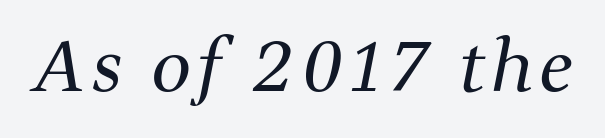
{"serif": "yes", "italic": "yes", "lean": "right", "slant_degrees": 11, "bold": "no", "weight": "regular", "width": "normal", "stroke_contrast": "medium", "x_height": "medium", "monospaced": "no", "underline": "no", "glyph_px": 70}
